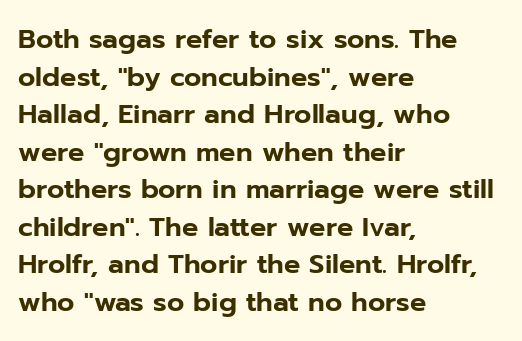
Plain, unruled lines of type. The lines in this sample share a left origin and differ only in where they stop. The specimen reads as upright at a glance. Letter spacing: default. If you measured baseline to baseline, you'd find a middling distance.
